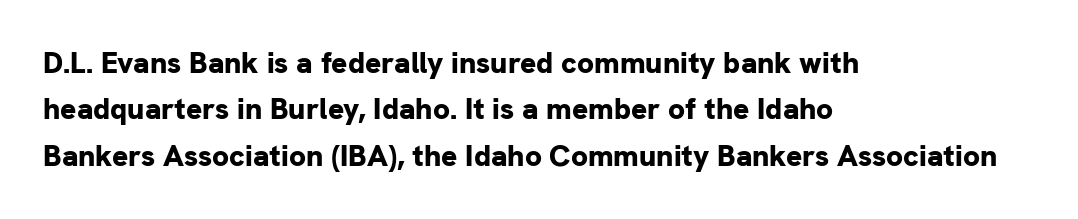
Q: Is the text bold? A: Yes.
Q: Is the text italic (slanted)? A: No, it is upright.
Q: Is the typeface a serif or a sans-serif typeface? A: Sans-serif.
Q: Is the text underlined? A: No.
Q: How is the paragraph aligned? A: Left-aligned.
Q: Is the spacing between letters normal or unusually wide? A: Normal.
Q: Is the spacing between lines tight, normal or loose? A: Normal.
Q: Width (condensed, normal, or wide)? A: Normal.
Q: Stroke contrast? A: Low.
Q: x-height? A: Medium.
Q: Monospaced? A: No.
